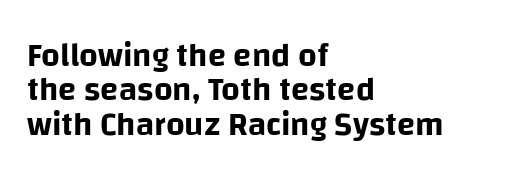
Observe the ordinary spacing: letters are neighbours, not strangers. Closely set lines give the paragraph a compact silhouette. Here the designer chose a conventional face with non-uniform glyph widths. Grotesque or geometric, the face here clearly has no serifs. Letters rest on an invisible, unmarked baseline.
